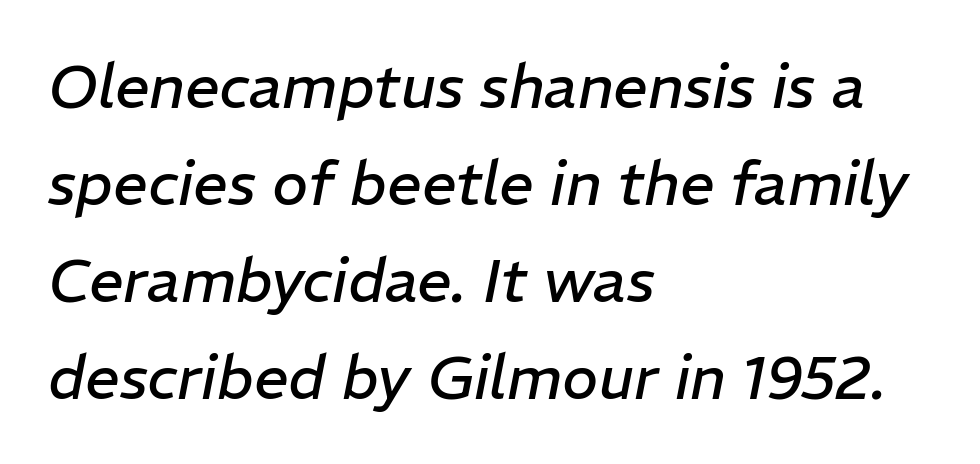
The image shows 61 px regular-weight type, italic (leaning right); set left-aligned, normal line spacing (1.59x), normal letter spacing, not underlined; low stroke contrast and a medium x-height.
